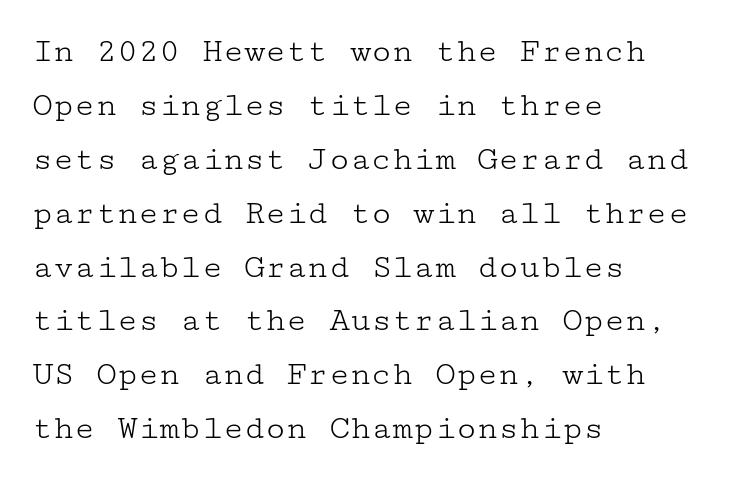
The image shows 35 px light, wide serif type, upright; set left-aligned, normal line spacing (1.54x), normal letter spacing, not underlined; low stroke contrast and a medium x-height.
